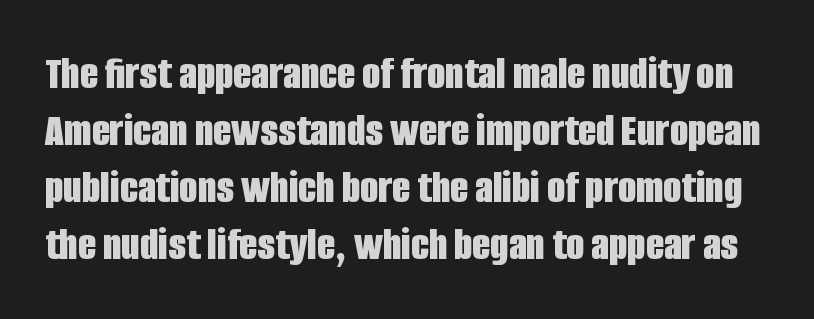
{"serif": "no", "italic": "no", "bold": "yes", "weight": "bold", "width": "condensed", "stroke_contrast": "low", "x_height": "large", "monospaced": "no", "underline": "no", "line_spacing_ratio": 1.21, "letter_spacing": "normal", "letter_spacing_em": 0.0, "glyph_px": 47}
